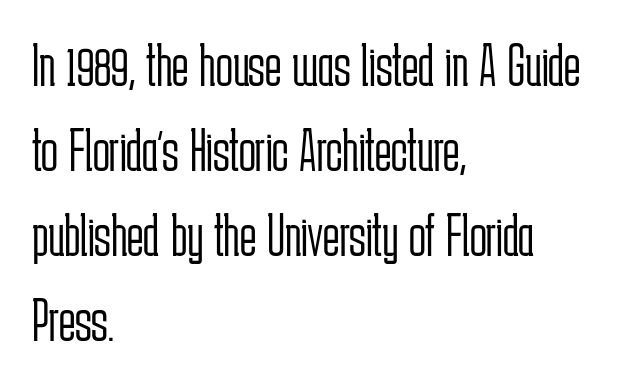
Q: Is the text bold? A: No.
Q: Is the text italic (slanted)? A: No, it is upright.
Q: Is the typeface a serif or a sans-serif typeface? A: Sans-serif.
Q: Is the text underlined? A: No.
Q: How is the paragraph aligned? A: Left-aligned.
Q: Is the spacing between letters normal or unusually wide? A: Normal.
Q: Is the spacing between lines tight, normal or loose? A: Normal.
Q: Width (condensed, normal, or wide)? A: Condensed.
Q: Stroke contrast? A: Low.
Q: x-height? A: Medium.
Q: Monospaced? A: No.
